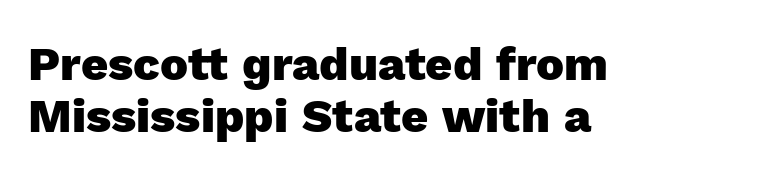
In terms of posture, this sample is upright. Closely set lines give the paragraph a compact silhouette. Type style note: lacks serifs. Visually the block forms a straight wall on the left and a jagged coastline on the right. Compared with typical body copy, the letter spacing here is the same. The passage shown is not underscored anywhere.
